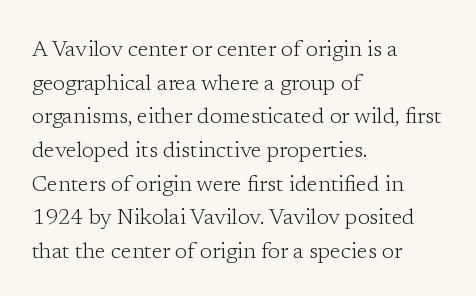
Q: Is the text bold? A: No.
Q: Is the text italic (slanted)? A: No, it is upright.
Q: Is the text underlined? A: No.
Q: How is the paragraph aligned? A: Left-aligned.
Q: Is the spacing between letters normal or unusually wide? A: Normal.
Q: Is the spacing between lines tight, normal or loose? A: Normal.
